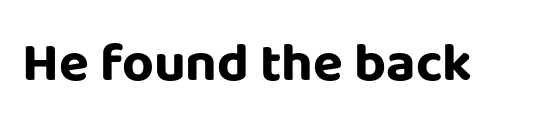
Q: Is the text bold? A: Yes.
Q: Is the text italic (slanted)? A: No, it is upright.
Q: Is the typeface a serif or a sans-serif typeface? A: Sans-serif.
Q: Is the text underlined? A: No.
Q: Is the spacing between letters normal or unusually wide? A: Normal.
Q: Width (condensed, normal, or wide)? A: Normal.
Q: Stroke contrast? A: Low.
Q: x-height? A: Large.
Q: Monospaced? A: No.
